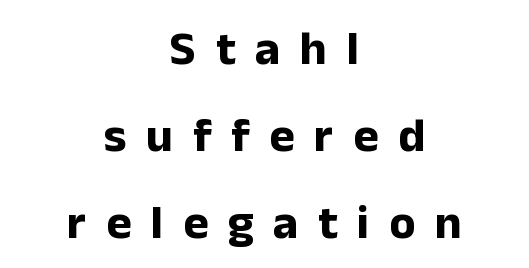
{"serif": "no", "italic": "no", "bold": "yes", "weight": "bold", "width": "normal", "stroke_contrast": "low", "x_height": "medium", "monospaced": "no", "underline": "no", "align": "center", "line_spacing_ratio": 1.81, "letter_spacing": "wide", "letter_spacing_em": 0.41, "glyph_px": 48}
